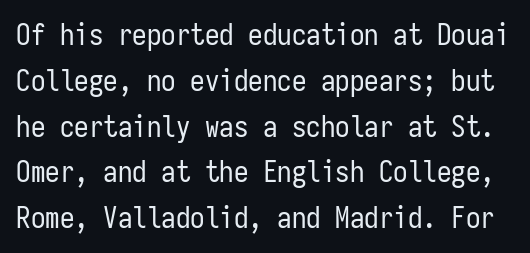
This is roman type, the default non-slanted kind. You could call the tracking neutral — neither tight nor loose. Unbolded letterforms with no extra heft. The passage shown stacks its lines at a standard gap. Glance below the letters and you will spot only blank space. Looks like terminal output: every glyph gets an equal slot.
